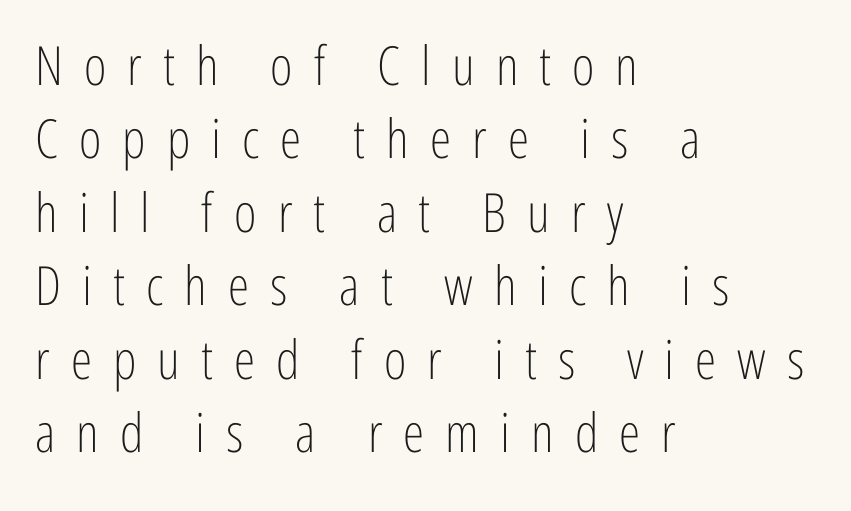
The typeface chosen for these lines omits serifs. Do the characters align in a grid? No, the font is proportional. Do the letters lean? They stand straight. The space directly below the letters is spotless. Stroke thickness stays within the range of a standard reading face or lighter. Summary of vertical rhythm: regular, with standard interline spacing.
